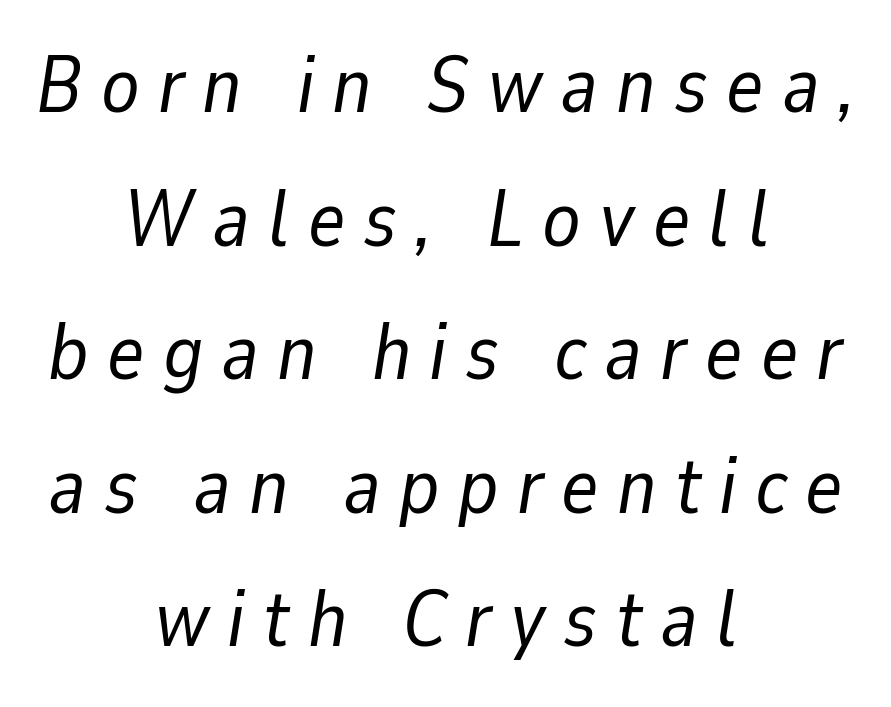
The image shows 79 px regular-weight type, italic (leaning right); set centered, normal line spacing (1.69x), unusually wide letter spacing (+0.23 em), not underlined; low stroke contrast and a medium x-height.
